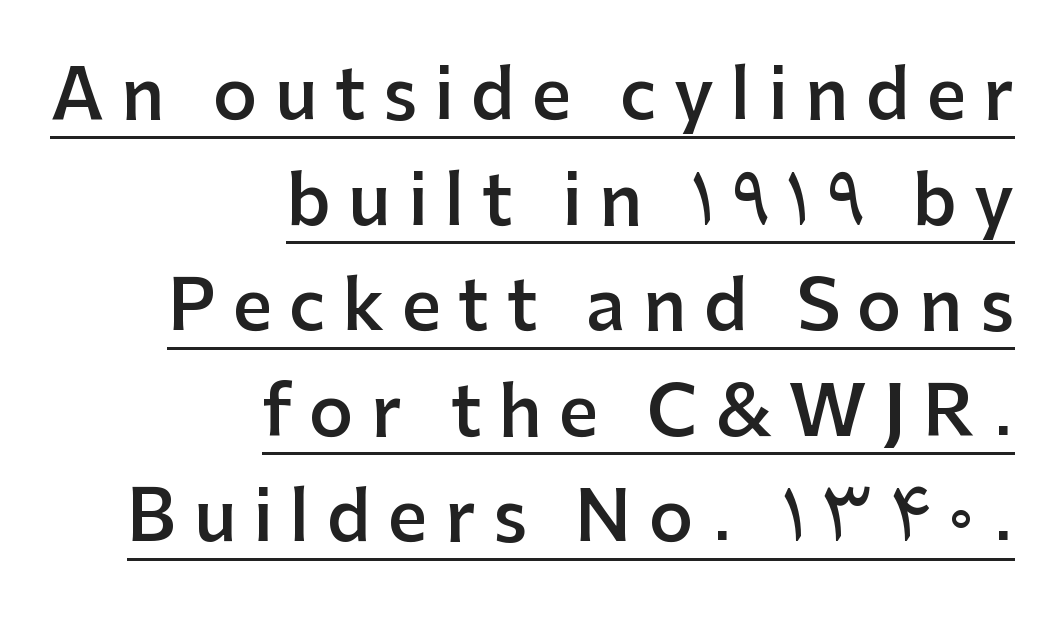
Q: Is the text bold? A: Semi-bold.
Q: Is the text italic (slanted)? A: No, it is upright.
Q: Is the typeface a serif or a sans-serif typeface? A: Sans-serif.
Q: Is the text underlined? A: Yes.
Q: How is the paragraph aligned? A: Right-aligned.
Q: Is the spacing between letters normal or unusually wide? A: Unusually wide.
Q: Is the spacing between lines tight, normal or loose? A: Normal.
Q: Width (condensed, normal, or wide)? A: Normal.
Q: Stroke contrast? A: Low.
Q: x-height? A: Medium.
Q: Monospaced? A: No.
